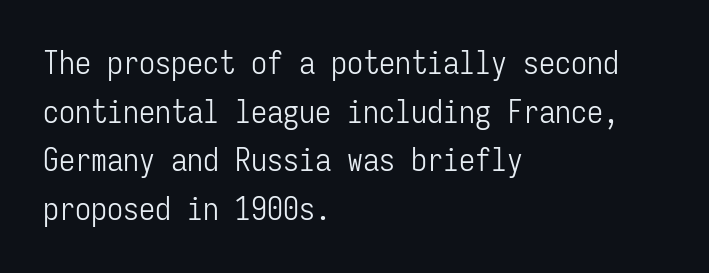
{"serif": "no", "italic": "no", "bold": "no", "weight": "light", "width": "condensed", "stroke_contrast": "low", "x_height": "medium", "monospaced": "yes", "underline": "no", "align": "left", "line_spacing": "normal", "line_spacing_ratio": 1.52, "letter_spacing": "normal", "letter_spacing_em": 0.0, "glyph_px": 32}
